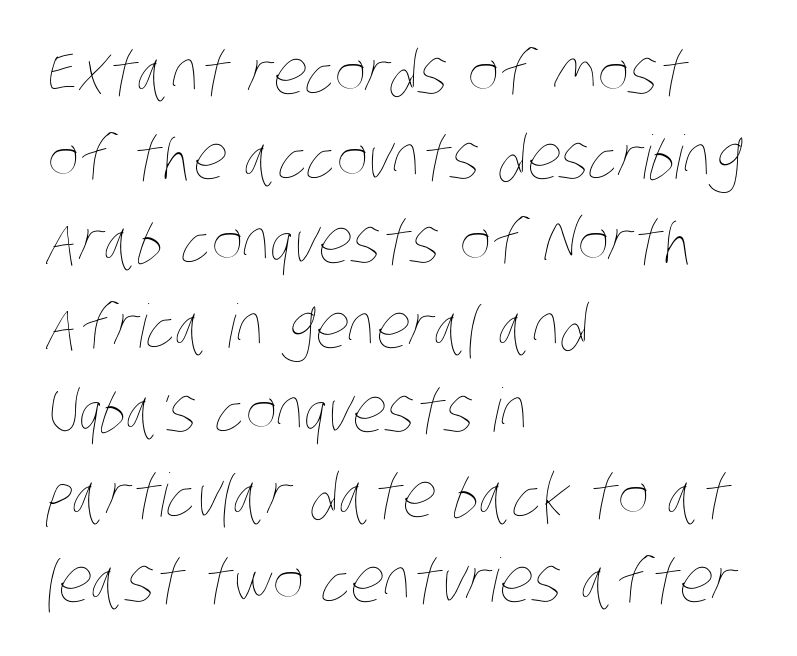
{"bold": "no", "weight": "thin", "width": "condensed", "stroke_contrast": "low", "x_height": "large", "monospaced": "no", "underline": "no", "align": "left", "line_spacing": "normal", "line_spacing_ratio": 1.41, "letter_spacing": "normal", "letter_spacing_em": 0.0, "glyph_px": 60}
